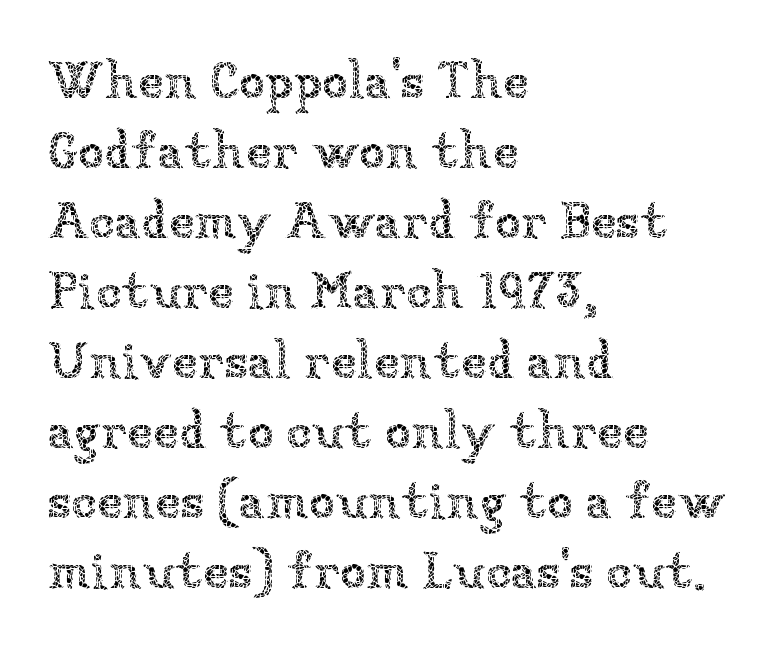
The image shows 53 px thin type, upright; set left-aligned, normal line spacing (1.32x), normal letter spacing, not underlined; low stroke contrast and a medium x-height.
